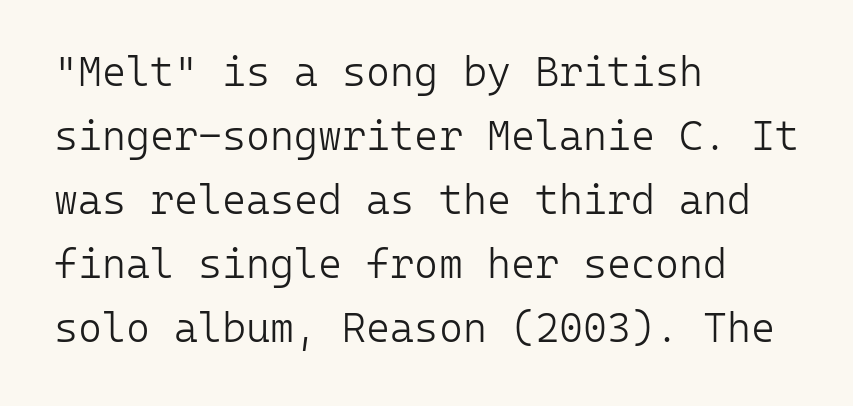
Think of a typewriter: that constant character pitch is what you see here. Left-aligned paragraph, ragged on the right. The specimen reads as upright at a glance. Weight: regular or lighter. This sample uses a sans-serif face.
